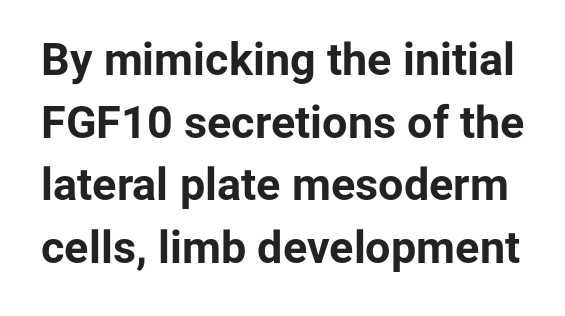
The image shows 45 px bold sans-serif type, upright; set normal line spacing (1.39x), normal letter spacing, not underlined; low stroke contrast and a medium x-height.
